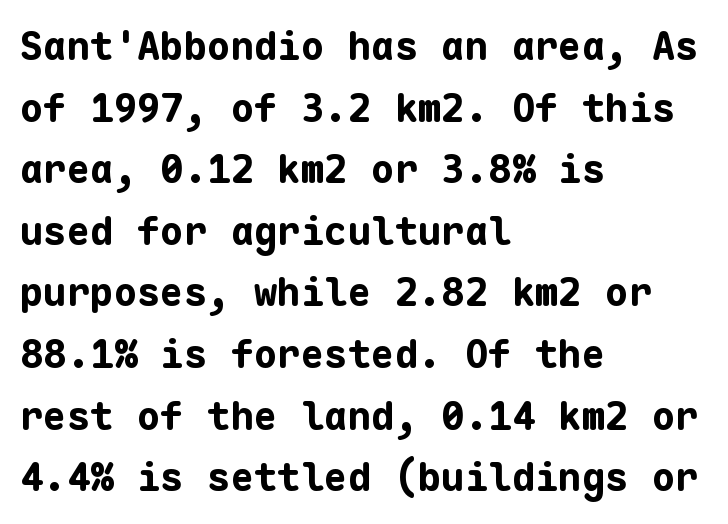
The face used here is a sans, in the tradition of grotesques and geometrics. Nobody drew a line under any word here. The face used here has the dense, thick strokes of a bold. The rendering uses a moderate line-height, typical for paragraphs. Style check: upright.
